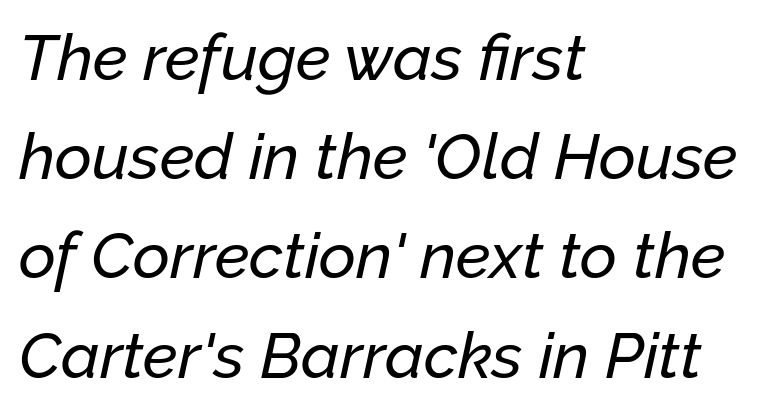
The image shows 64 px text type, italic (leaning right); set left-aligned, normal line spacing (1.55x), normal letter spacing, not underlined; low stroke contrast and a medium x-height.
